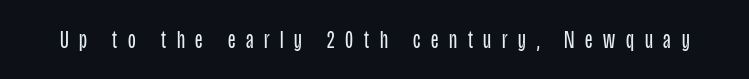
{"italic": "no", "bold": "no", "underline": "no", "letter_spacing": "wide", "letter_spacing_em": 0.43, "glyph_px": 25}
